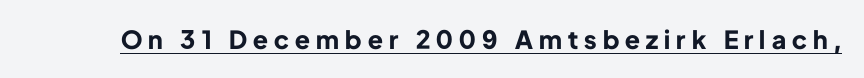
The image shows 25 px bold type, upright; set unusually wide letter spacing (+0.25 em), underlined.
